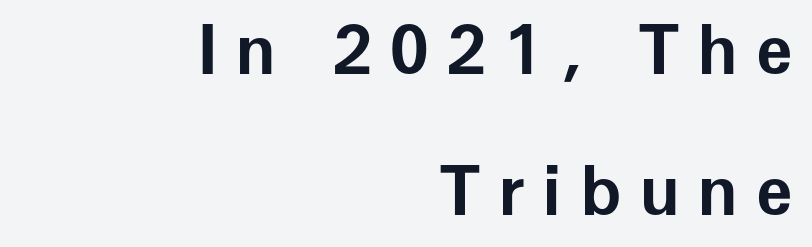
Note the varied advance widths — an 'i' is clearly narrower than an 'm'. The line texture is sparse and dotted thanks to wide tracking. Rule under the text: the space is simply empty. This is roman type, the default non-slanted kind.
